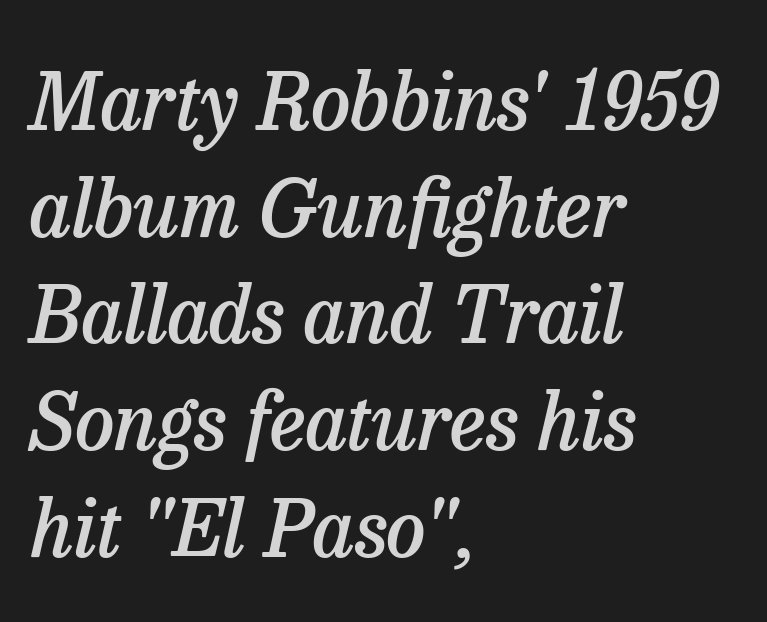
Q: Is the text bold? A: Semi-bold.
Q: Is the text italic (slanted)? A: Yes, it leans right by about 13 degrees.
Q: Is the typeface a serif or a sans-serif typeface? A: Serif.
Q: Is the text underlined? A: No.
Q: How is the paragraph aligned? A: Left-aligned.
Q: Is the spacing between letters normal or unusually wide? A: Normal.
Q: Is the spacing between lines tight, normal or loose? A: Normal.
Q: Width (condensed, normal, or wide)? A: Normal.
Q: Stroke contrast? A: Low.
Q: x-height? A: Medium.
Q: Monospaced? A: No.
